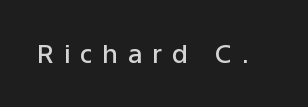
The image shows 26 px text type, upright; set unusually wide letter spacing (+0.38 em), not underlined.
